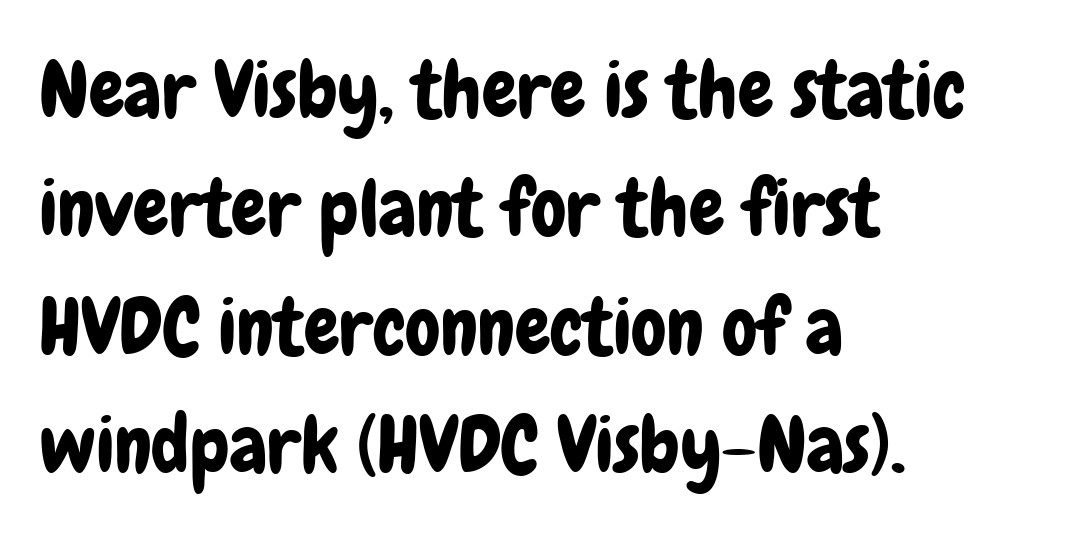
Q: Is the text italic (slanted)? A: No, it is upright.
Q: Is the typeface a serif or a sans-serif typeface? A: Sans-serif.
Q: Is the text underlined? A: No.
Q: How is the paragraph aligned? A: Left-aligned.
Q: Is the spacing between letters normal or unusually wide? A: Normal.
Q: Is the spacing between lines tight, normal or loose? A: Normal.
Q: Width (condensed, normal, or wide)? A: Condensed.
Q: Stroke contrast? A: Low.
Q: x-height? A: Medium.
Q: Monospaced? A: No.
